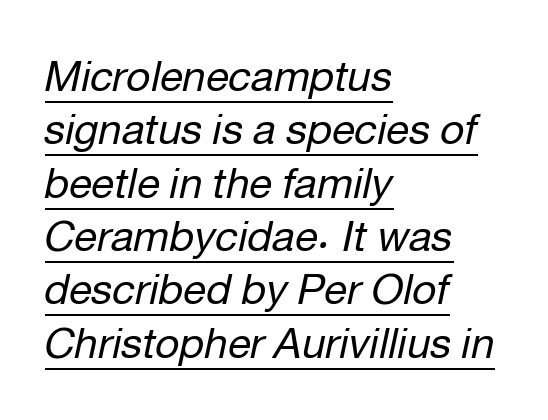
This sample uses an oblique cut, with every glyph tilted off the vertical. This rendering leaves character spacing at its baseline value. You can see a thin bar hugging the bottom of the glyphs. The paragraph shown leans on its left margin. This sample has the flowing, uneven cadence of proportional lettering.
